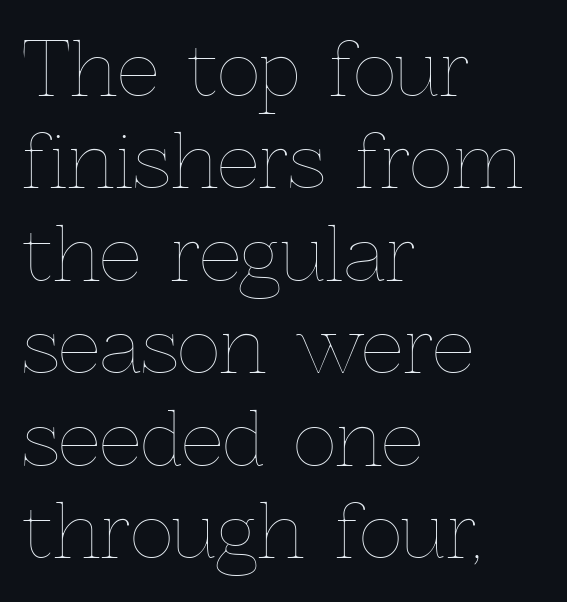
{"italic": "no", "bold": "no", "weight": "thin", "width": "normal", "x_height": "medium", "monospaced": "no", "underline": "no", "align": "left", "line_spacing": "normal", "line_spacing_ratio": 1.25, "letter_spacing": "normal", "letter_spacing_em": 0.0, "glyph_px": 74}
